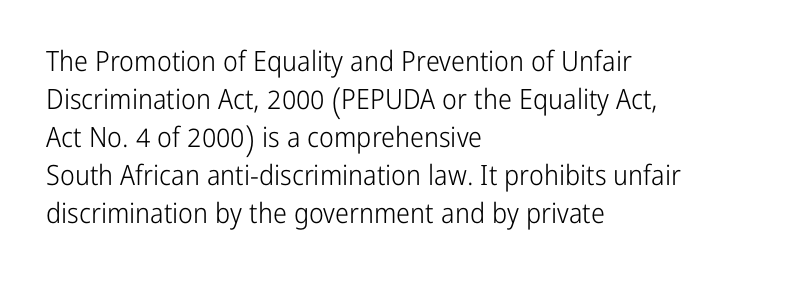
{"serif": "no", "italic": "no", "bold": "no", "weight": "light", "width": "condensed", "stroke_contrast": "low", "x_height": "medium", "monospaced": "no", "underline": "no", "align": "left", "line_spacing": "normal", "line_spacing_ratio": 1.36, "letter_spacing": "normal", "letter_spacing_em": 0.0, "glyph_px": 28}
